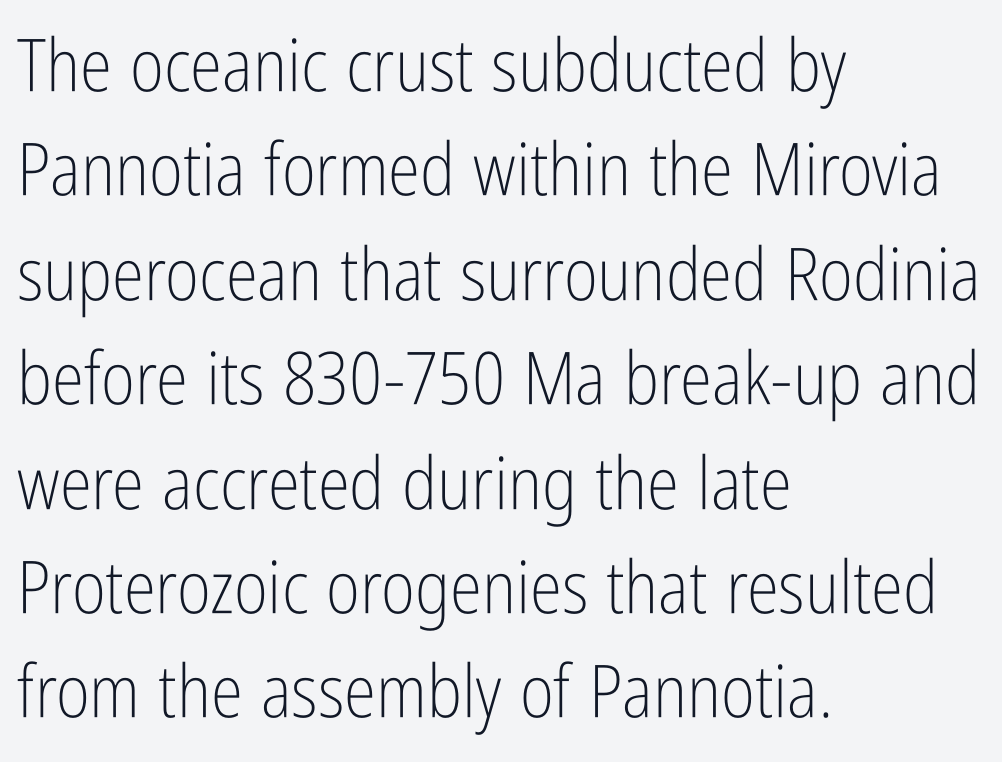
Q: Is the text bold? A: No.
Q: Is the text italic (slanted)? A: No, it is upright.
Q: Is the typeface a serif or a sans-serif typeface? A: Sans-serif.
Q: Is the text underlined? A: No.
Q: How is the paragraph aligned? A: Left-aligned.
Q: Is the spacing between letters normal or unusually wide? A: Normal.
Q: Is the spacing between lines tight, normal or loose? A: Normal.
Q: Width (condensed, normal, or wide)? A: Condensed.
Q: Stroke contrast? A: Low.
Q: x-height? A: Medium.
Q: Monospaced? A: No.
